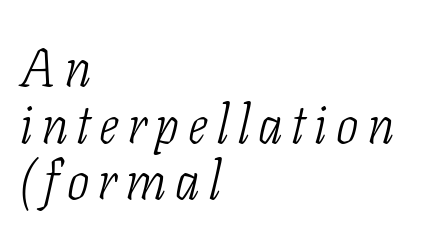
The image shows 53 px light, condensed serif type, italic (leaning right); set left-aligned, tight line spacing (1.07x), not underlined; low stroke contrast and a medium x-height.
